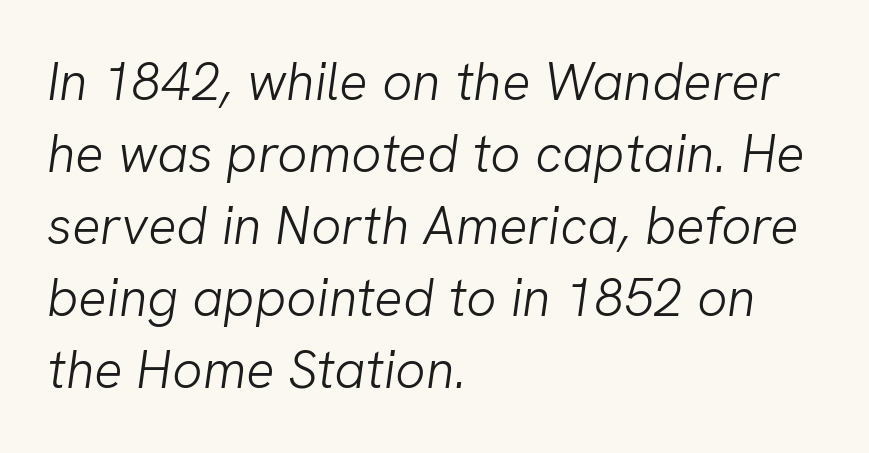
The image shows 53 px light sans-serif type; set left-aligned, normal line spacing (1.36x), normal letter spacing, not underlined; low stroke contrast and a medium x-height.
